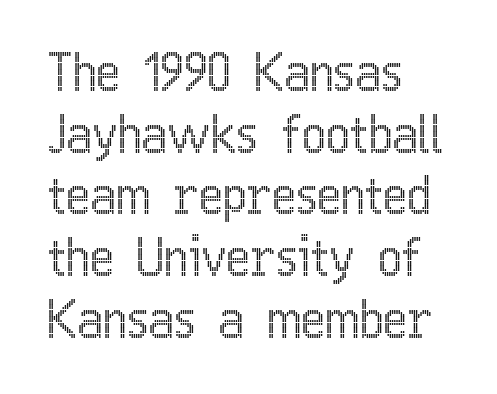
Here the designer chose a conventional face with non-uniform glyph widths. If you drew a line through each stem, it would be perfectly vertical. Check the space under the baseline: it is left empty. Does the copy run flush right? No — it runs flush left. In terms of letterspacing, this is plain default setting.
